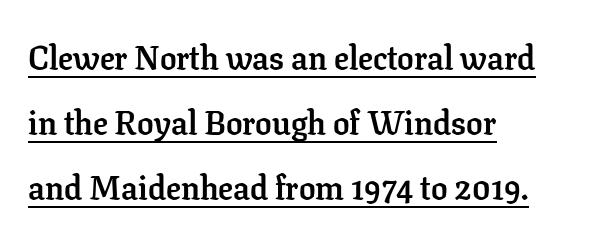
{"serif": "yes", "italic": "no", "bold": "yes", "weight": "semibold", "width": "normal", "stroke_contrast": "low", "x_height": "medium", "monospaced": "no", "underline": "yes", "align": "left", "line_spacing": "loose", "line_spacing_ratio": 1.97, "letter_spacing": "normal", "letter_spacing_em": 0.0, "glyph_px": 33}
